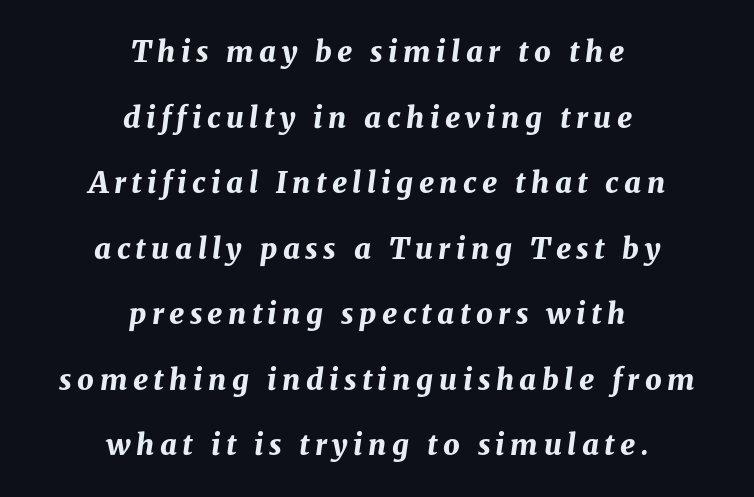
Q: Is the text bold? A: Yes.
Q: Is the text italic (slanted)? A: Yes, it leans right by about 8 degrees.
Q: Is the text underlined? A: No.
Q: How is the paragraph aligned? A: Centered.
Q: Is the spacing between lines tight, normal or loose? A: Loose.
Q: Width (condensed, normal, or wide)? A: Normal.
Q: Stroke contrast? A: Medium.
Q: x-height? A: Medium.
Q: Monospaced? A: No.
